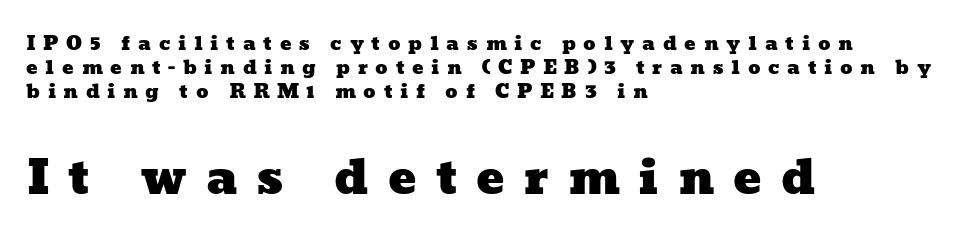
The image shows 47 px wide type; set left-aligned, normal line spacing (1.27x), unusually wide letter spacing (+0.4 em), not underlined; the second (bottom) block is 2.47x larger; low stroke contrast and a medium x-height.
